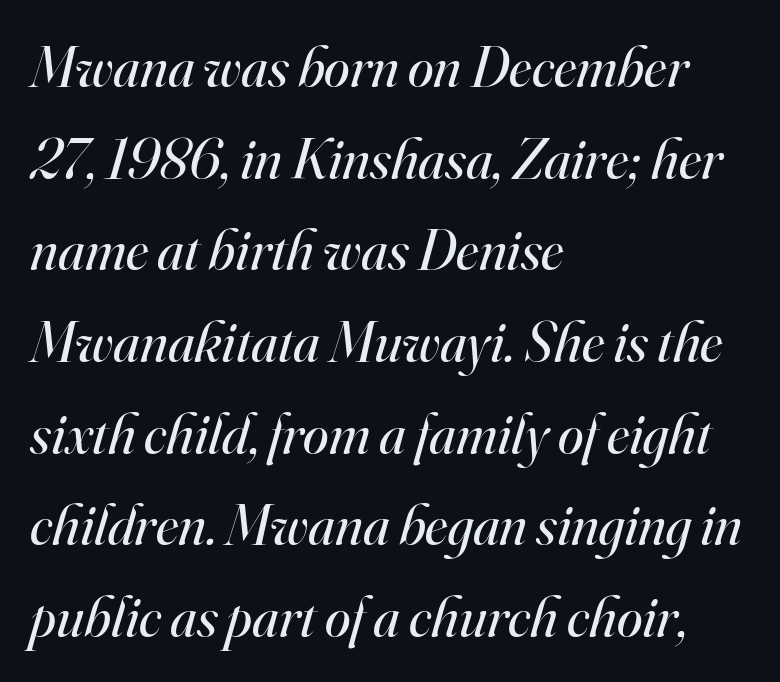
Q: Is the text bold? A: No.
Q: Is the text italic (slanted)? A: Yes, it leans right by about 16 degrees.
Q: Is the typeface a serif or a sans-serif typeface? A: Serif.
Q: Is the text underlined? A: No.
Q: How is the paragraph aligned? A: Left-aligned.
Q: Is the spacing between letters normal or unusually wide? A: Normal.
Q: Is the spacing between lines tight, normal or loose? A: Normal.
Q: Width (condensed, normal, or wide)? A: Normal.
Q: Stroke contrast? A: High.
Q: x-height? A: Small.
Q: Monospaced? A: No.
